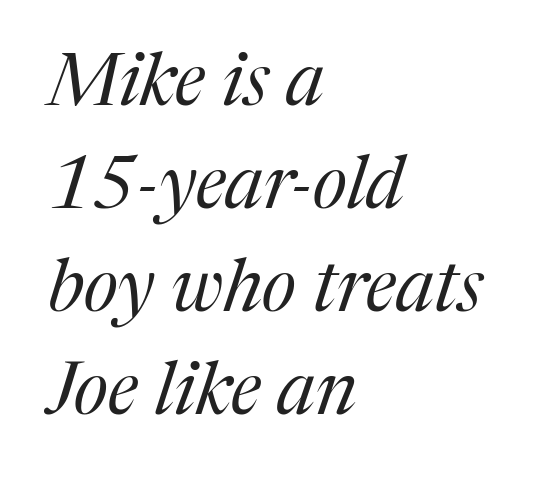
The rendering anchors every line to the left-hand side. Each row of text sits above clean, open space. When letters slant like this, we call the style italic. Yep, those are serifs on the letters.
